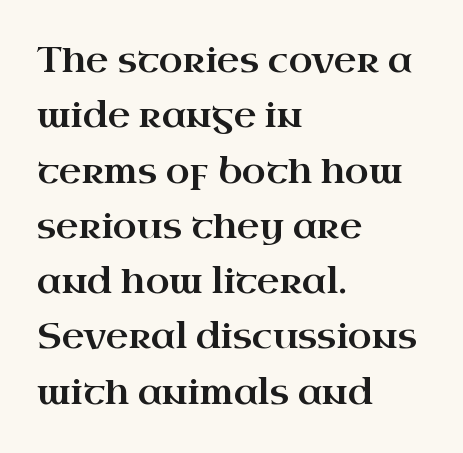
{"serif": "yes", "italic": "no", "width": "wide", "stroke_contrast": "high", "x_height": "small", "monospaced": "no", "underline": "no", "align": "left", "line_spacing": "normal", "line_spacing_ratio": 1.58, "letter_spacing": "normal", "letter_spacing_em": 0.0, "glyph_px": 35}
